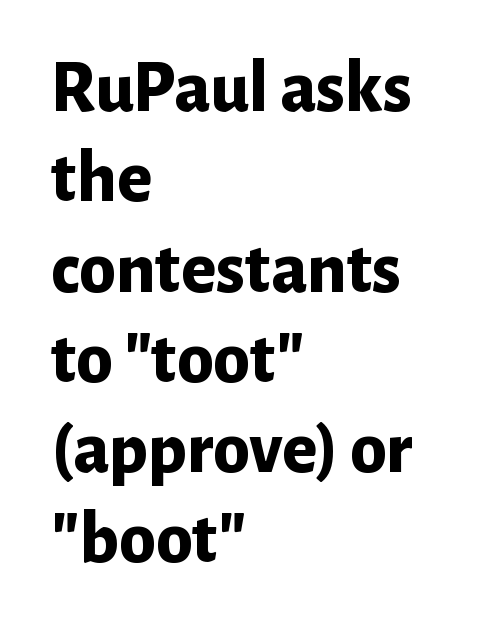
The image shows 74 px bold sans-serif type, upright; set left-aligned, line spacing 1.22x, normal letter spacing, not underlined; low stroke contrast and a medium x-height.
